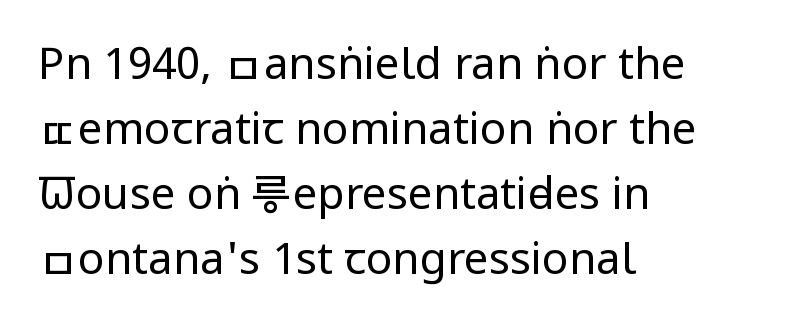
The passage shown has conventional tracking throughout. Bold? No — there's no thickening of the strokes. A clean baseline with only descenders dipping below it. The letters advance in unequal steps, a hallmark of proportional type. Visually the block forms a straight wall on the left and a jagged coastline on the right.
